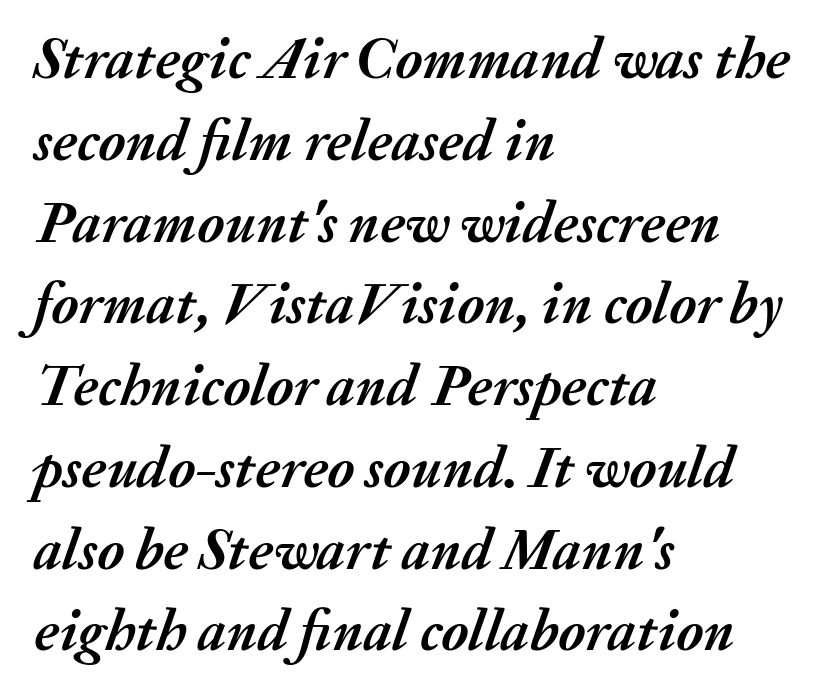
{"italic": "yes", "lean": "right", "slant_degrees": 20, "bold": "yes", "weight": "semibold", "width": "normal", "stroke_contrast": "medium", "x_height": "medium", "monospaced": "no", "underline": "no", "align": "left", "line_spacing": "normal", "line_spacing_ratio": 1.41, "letter_spacing": "normal", "letter_spacing_em": 0.0, "glyph_px": 58}
